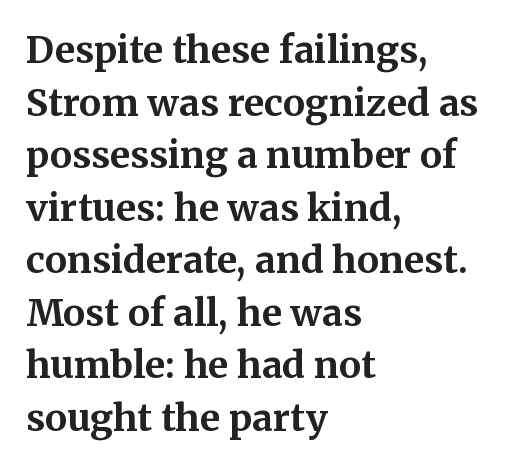
{"serif": "yes", "italic": "no", "bold": "yes", "weight": "bold", "width": "normal", "stroke_contrast": "medium", "x_height": "medium", "monospaced": "no", "underline": "no", "align": "left", "line_spacing": "normal", "line_spacing_ratio": 1.42, "letter_spacing": "normal", "letter_spacing_em": 0.0, "glyph_px": 37}
